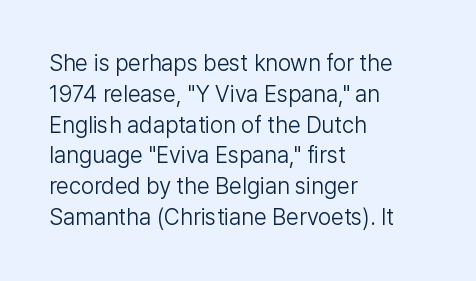
Descenders are the only things crossing below the line. The font sits on the lighter half of the weight spectrum, regular included. Does the copy run flush right? No — it runs flush left. Vertically, the passage feels balanced, rows spaced as you'd expect.
